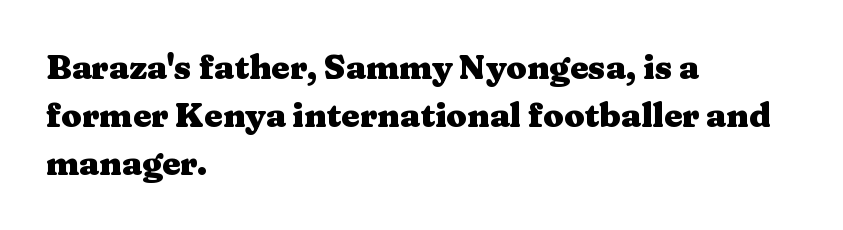
Q: Is the text bold? A: Yes.
Q: Is the text italic (slanted)? A: No, it is upright.
Q: Is the typeface a serif or a sans-serif typeface? A: Serif.
Q: Is the text underlined? A: No.
Q: How is the paragraph aligned? A: Left-aligned.
Q: Is the spacing between letters normal or unusually wide? A: Normal.
Q: Is the spacing between lines tight, normal or loose? A: Normal.
Q: Width (condensed, normal, or wide)? A: Wide.
Q: Stroke contrast? A: Medium.
Q: x-height? A: Medium.
Q: Monospaced? A: No.
